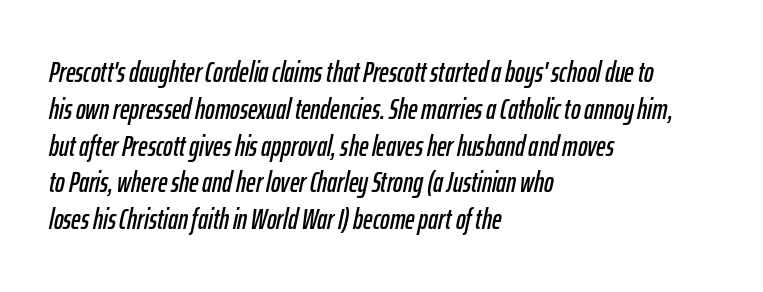
{"italic": "yes", "lean": "right", "slant_degrees": 12, "width": "condensed", "stroke_contrast": "low", "x_height": "medium", "monospaced": "no", "underline": "no", "align": "left", "line_spacing": "normal", "line_spacing_ratio": 1.27, "letter_spacing": "normal", "letter_spacing_em": 0.0, "glyph_px": 29}
